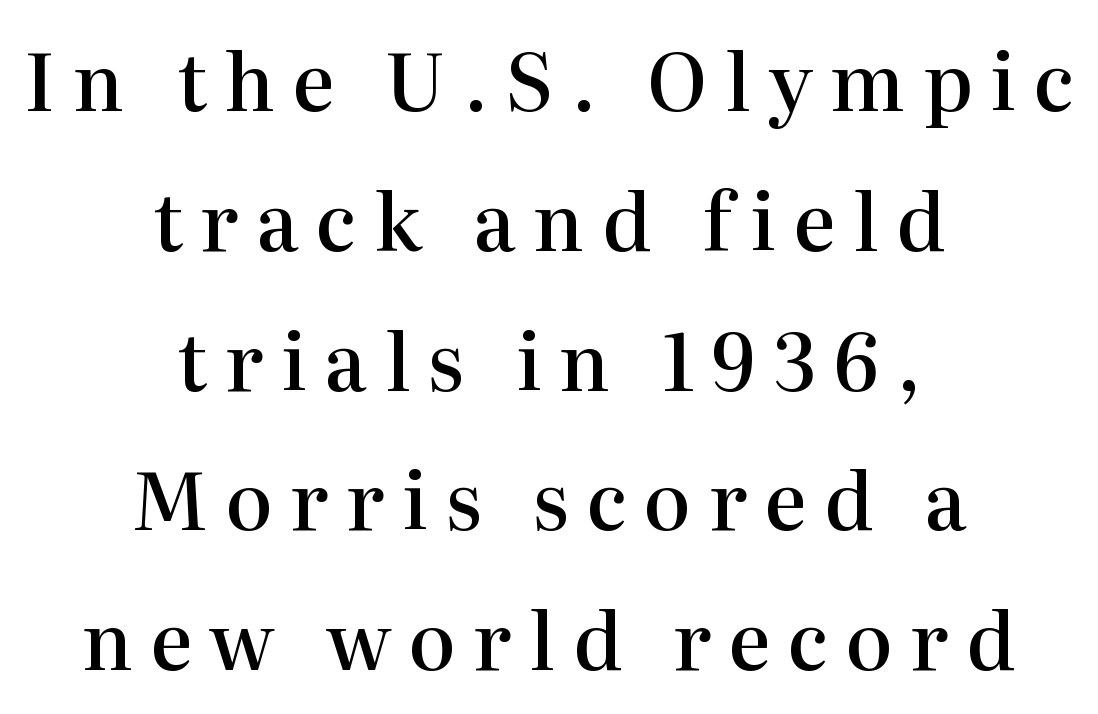
The typesetter chose a symmetrical, centered arrangement here. Letter spacing: wide. You can tell it's not italic because the verticals are truly vertical. This is moderately heavy type, rendered in semibold.
